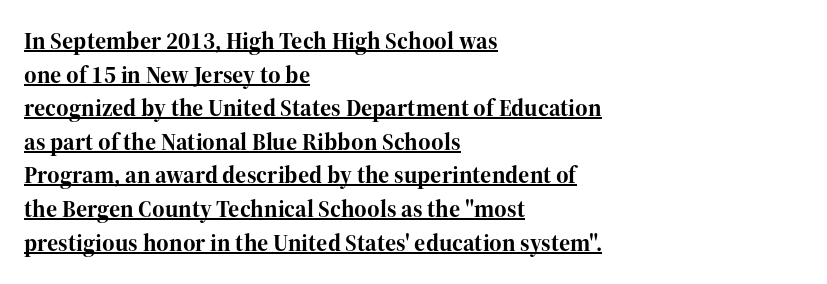
{"italic": "no", "bold": "yes", "underline": "yes", "align": "left", "line_spacing": "normal", "line_spacing_ratio": 1.4, "letter_spacing": "normal", "letter_spacing_em": 0.0, "glyph_px": 24}
